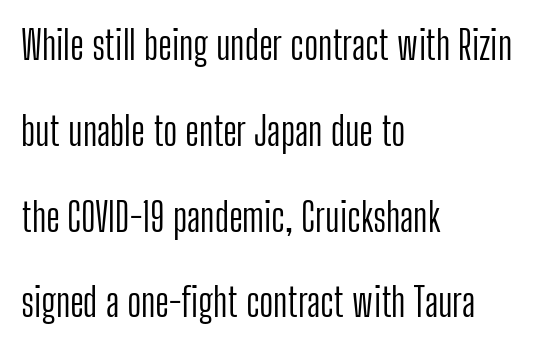
{"serif": "no", "italic": "no", "bold": "no", "weight": "light", "width": "condensed", "stroke_contrast": "low", "x_height": "medium", "monospaced": "no", "underline": "no", "align": "left", "line_spacing": "loose", "line_spacing_ratio": 2.2, "letter_spacing": "normal", "letter_spacing_em": 0.0, "glyph_px": 39}
